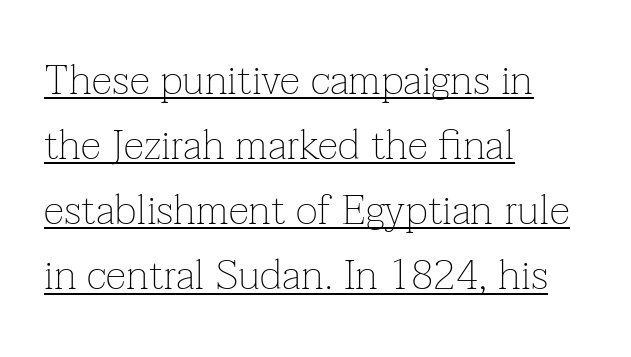
Summary of weight: not heavy and not bold. In CSS terms this would be text-align: left. A serif font was chosen for this passage. The rendering uses natural spacing where letterforms have individual widths. Reading down the column, the eye jumps a familiar distance to each next line. The rendering keeps characters at their native spacing.
